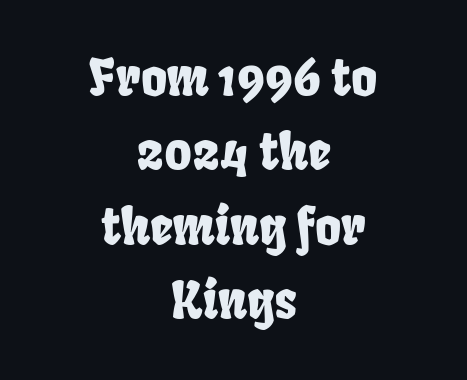
The image shows 50 px condensed sans-serif type; set centered, normal line spacing (1.49x), normal letter spacing, not underlined; low stroke contrast and a large x-height.
